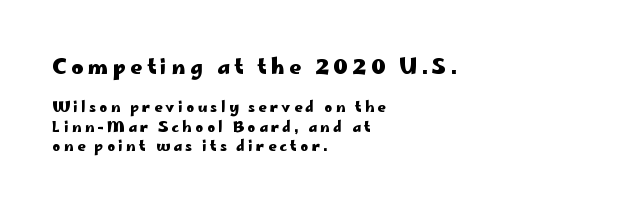
The image shows 20 px bold type, upright; set left-aligned, normal line spacing (1.4x), unusually wide letter spacing (+0.24 em), not underlined; the first (top) block is 1.43x larger.
